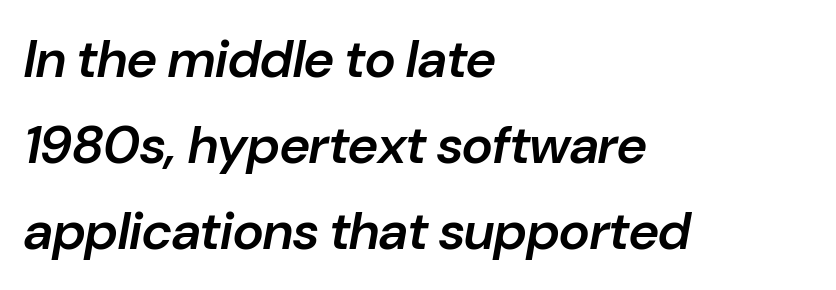
Q: Is the text bold? A: Semi-bold.
Q: Is the text italic (slanted)? A: Yes, it leans right by about 10 degrees.
Q: Is the text underlined? A: No.
Q: How is the paragraph aligned? A: Left-aligned.
Q: Is the spacing between letters normal or unusually wide? A: Normal.
Q: Is the spacing between lines tight, normal or loose? A: Normal.
Q: Width (condensed, normal, or wide)? A: Normal.
Q: Stroke contrast? A: Low.
Q: x-height? A: Medium.
Q: Monospaced? A: No.
